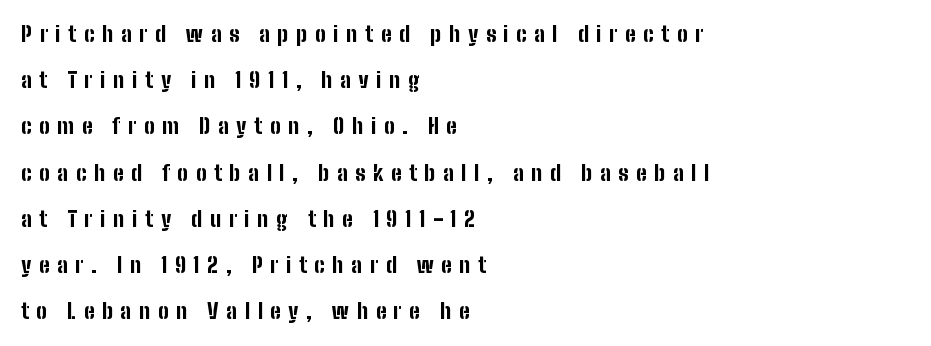
The leading is generous, giving the passage an open texture. Short and long lines alike share a common starting point at left. The passage shown is emphatically bold. Style check: upright. There is plenty of visible air inserted between adjacent glyphs. The words here are not underlined.
